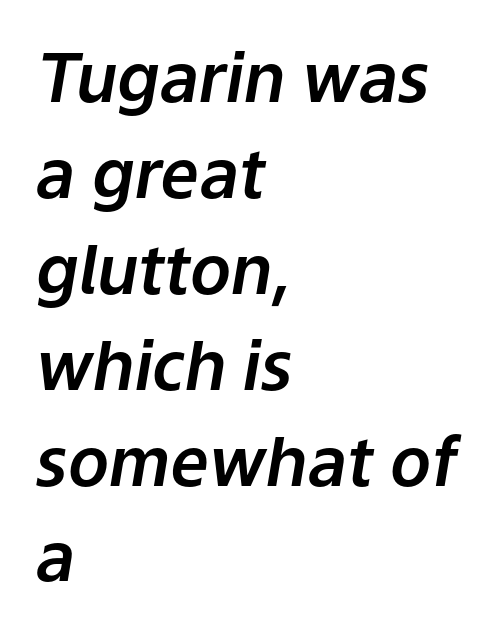
The image shows 68 px text type, italic (leaning right); set left-aligned, normal line spacing (1.41x), normal letter spacing, not underlined; low stroke contrast and a medium x-height.
